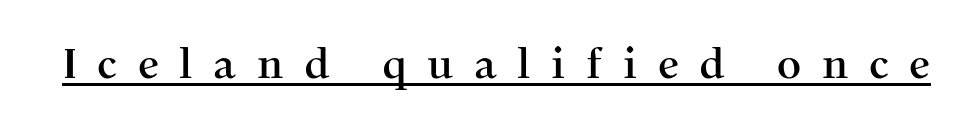
Unlike italic type, these characters show no tilt at all. The typesetter has applied underlining to the passage shown. Proportional: the letters do not fall into vertical columns. Look at the tracking — it's clearly loosened, letters drifting apart.
